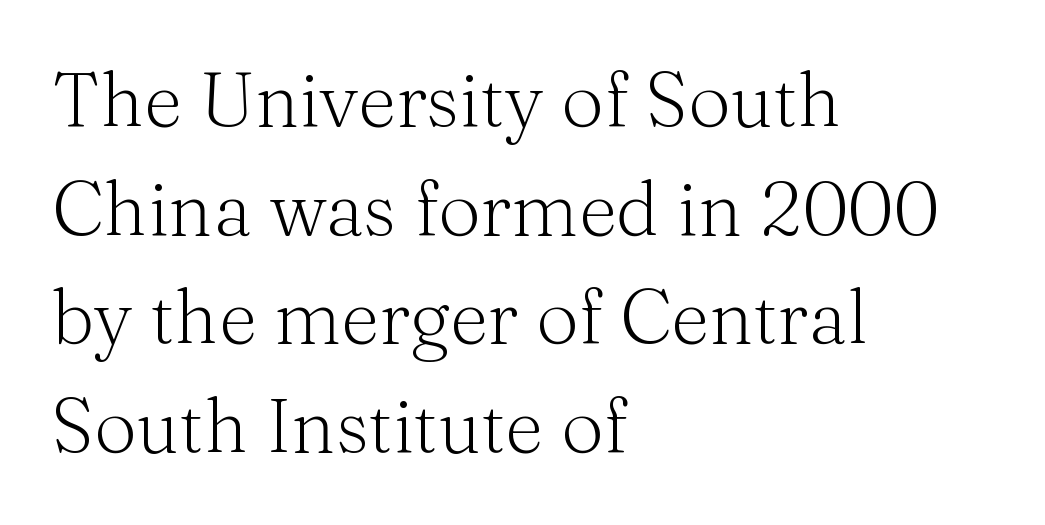
Q: Is the text bold? A: No.
Q: Is the text italic (slanted)? A: No, it is upright.
Q: Is the typeface a serif or a sans-serif typeface? A: Serif.
Q: Is the text underlined? A: No.
Q: How is the paragraph aligned? A: Left-aligned.
Q: Is the spacing between letters normal or unusually wide? A: Normal.
Q: Is the spacing between lines tight, normal or loose? A: Normal.
Q: Width (condensed, normal, or wide)? A: Normal.
Q: Stroke contrast? A: Medium.
Q: x-height? A: Medium.
Q: Monospaced? A: No.
